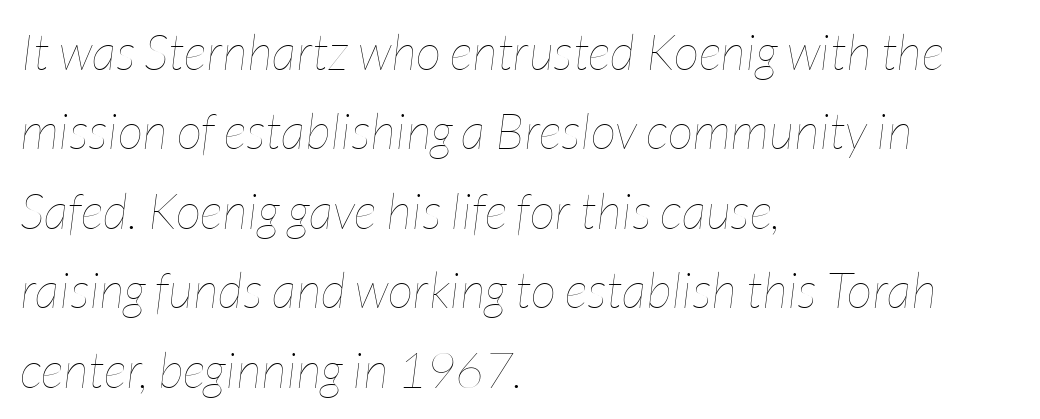
{"italic": "yes", "lean": "right", "slant_degrees": 7, "bold": "no", "weight": "thin", "width": "condensed", "stroke_contrast": "low", "x_height": "medium", "monospaced": "no", "underline": "no", "align": "left", "line_spacing": "normal", "line_spacing_ratio": 1.59, "letter_spacing": "normal", "letter_spacing_em": 0.0, "glyph_px": 50}
